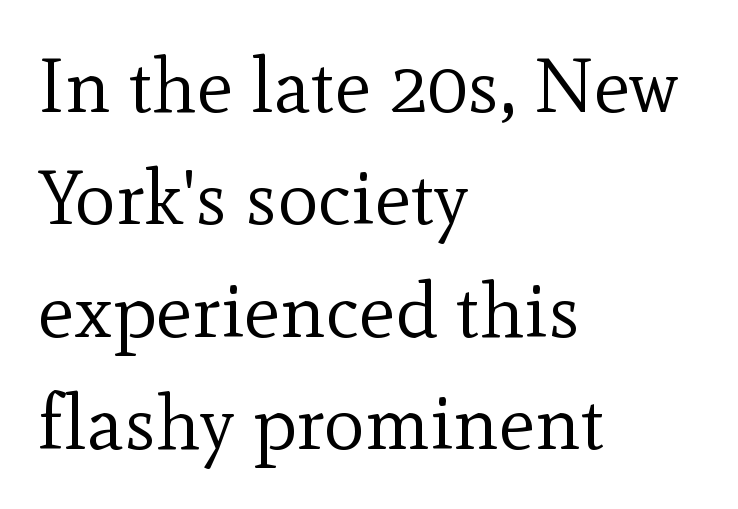
Lines of text with bare space underneath. This sample has the flowing, uneven cadence of proportional lettering. Quick note: interline space is typical. Caption: multi-line text, flush left, ragged right. This sample uses a serif face. Is the stroke heavy? The answer is a plain regular-or-lighter.
